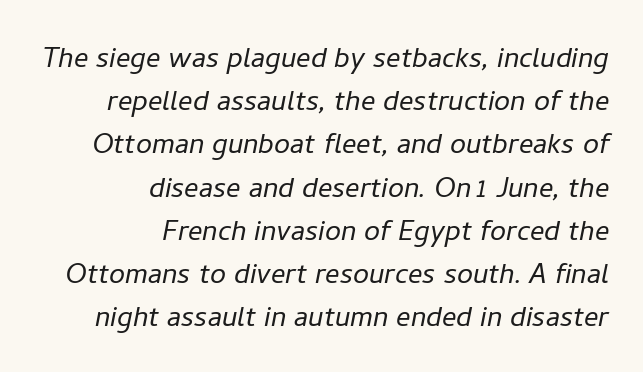
The image shows 36 px light type, italic (leaning right); set right-aligned, line spacing 1.2x, normal letter spacing, not underlined; low stroke contrast and a medium x-height.
